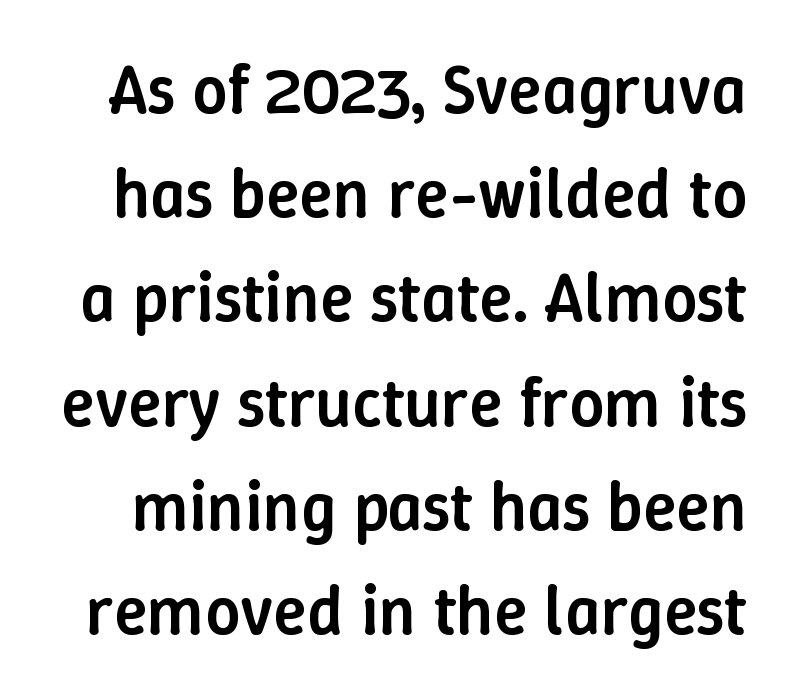
A typesetter would call this proportional, since set widths differ per character. Reading down the column, the eye jumps a familiar distance to each next line. Rendered with straight, roman letterforms. This is the in-between weight designers call semibold or demi. The foot of each line stays bare and open. Nobody touched the tracking dial on this one.
